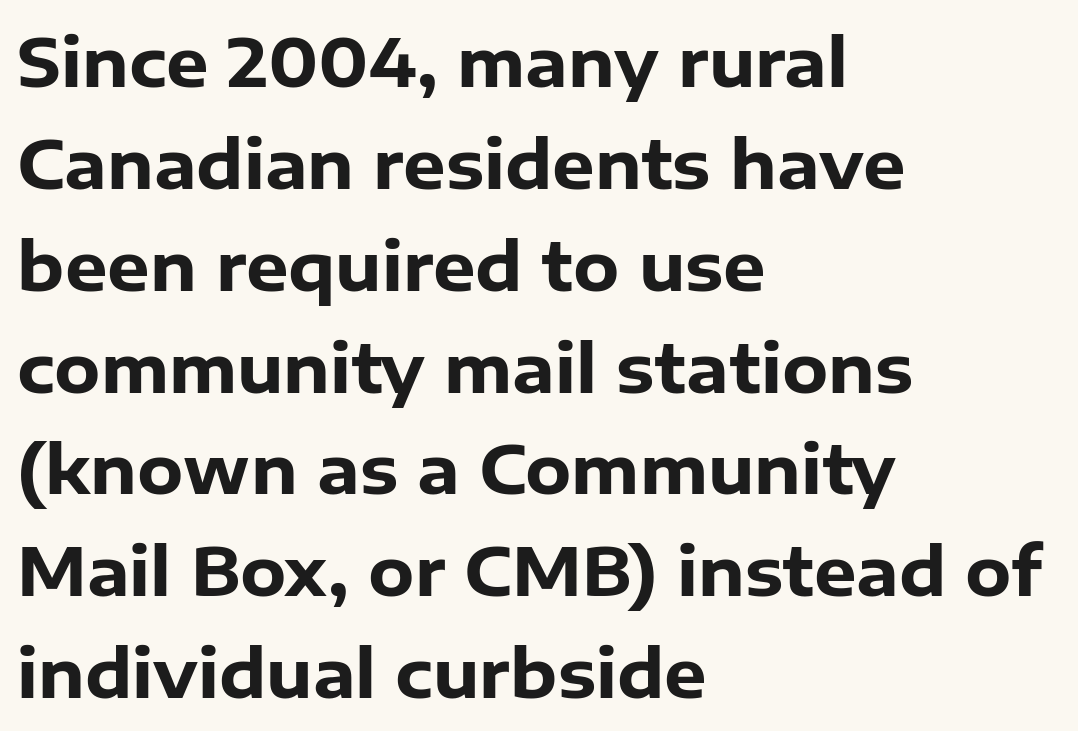
Q: Is the text bold? A: Yes.
Q: Is the text italic (slanted)? A: No, it is upright.
Q: Is the typeface a serif or a sans-serif typeface? A: Sans-serif.
Q: Is the text underlined? A: No.
Q: How is the paragraph aligned? A: Left-aligned.
Q: Is the spacing between letters normal or unusually wide? A: Normal.
Q: Is the spacing between lines tight, normal or loose? A: Normal.
Q: Width (condensed, normal, or wide)? A: Normal.
Q: Stroke contrast? A: Low.
Q: x-height? A: Medium.
Q: Monospaced? A: No.
